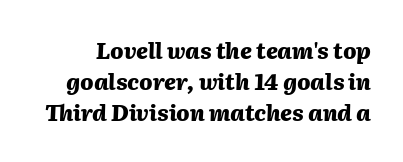
Q: Is the text bold? A: Yes.
Q: Is the text italic (slanted)? A: Yes, it leans right by about 2 degrees.
Q: Is the text underlined? A: No.
Q: Is the spacing between letters normal or unusually wide? A: Normal.
Q: Is the spacing between lines tight, normal or loose? A: Normal.
